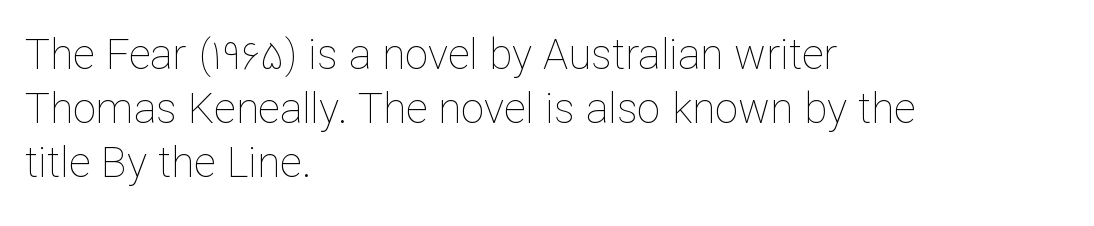
Vertical strokes here are truly vertical. Character widths vary here, with narrow letters taking less room than wide ones. Rows of type keep a routine distance in the vertical direction. Nothing unusual about the tracking: characters are spaced as the font intends.
